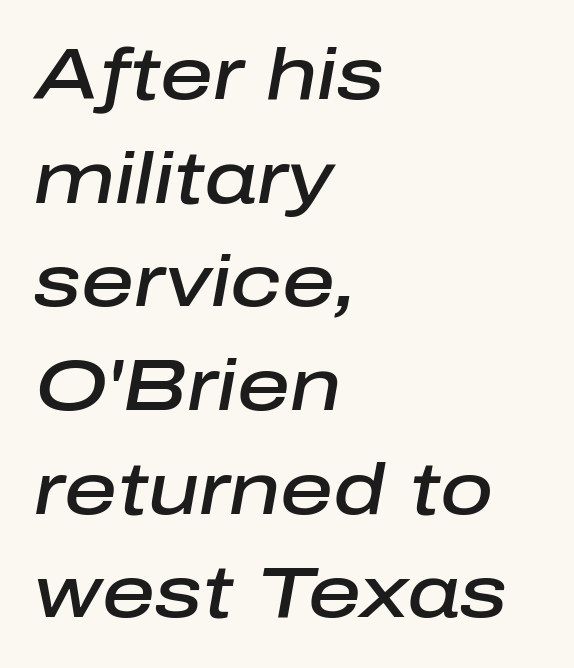
Q: Is the text bold? A: Semi-bold.
Q: Is the text italic (slanted)? A: Yes, it leans right by about 10 degrees.
Q: Is the text underlined? A: No.
Q: How is the paragraph aligned? A: Left-aligned.
Q: Is the spacing between letters normal or unusually wide? A: Normal.
Q: Is the spacing between lines tight, normal or loose? A: Normal.
Q: Width (condensed, normal, or wide)? A: Normal.
Q: Stroke contrast? A: Low.
Q: x-height? A: Medium.
Q: Monospaced? A: No.
